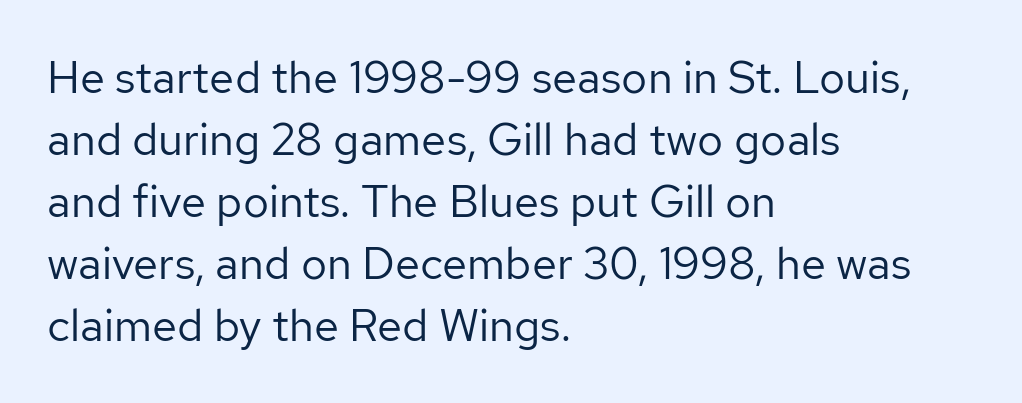
The image shows 45 px regular-weight sans-serif type, upright; set left-aligned, normal line spacing (1.38x), normal letter spacing, not underlined; low stroke contrast and a medium x-height.
